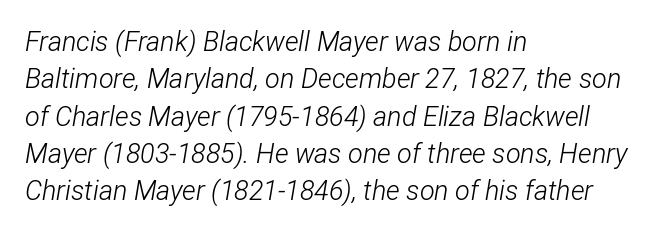
Quick note: underline off. Standard letterfit; no display-style spreading of the glyphs. A student would call this left alignment; a typographer would say flush left, rag right. Would a proofreader flag this as italicized? Yes. No heavy texture on the line: the type isn't bold. Evenly set lines give the paragraph a standard silhouette.
